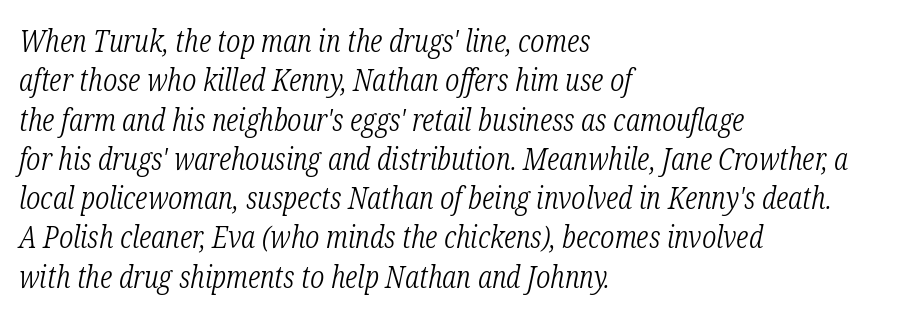
{"serif": "yes", "italic": "yes", "lean": "right", "slant_degrees": 12, "bold": "no", "weight": "light", "width": "condensed", "stroke_contrast": "low", "x_height": "medium", "monospaced": "no", "underline": "no", "align": "left", "line_spacing": "normal", "line_spacing_ratio": 1.31, "letter_spacing": "normal", "letter_spacing_em": 0.0, "glyph_px": 30}
